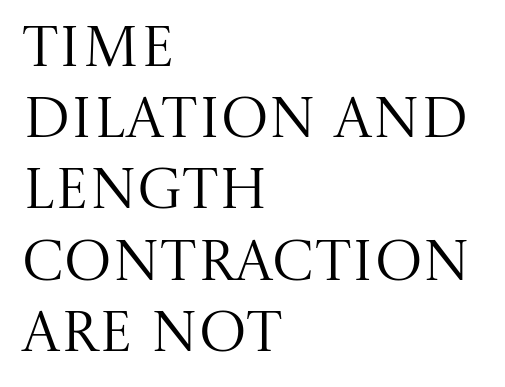
The image shows 57 px regular-weight serif type, upright; set left-aligned, normal line spacing (1.25x), normal letter spacing, not underlined; medium stroke contrast and a large x-height.
